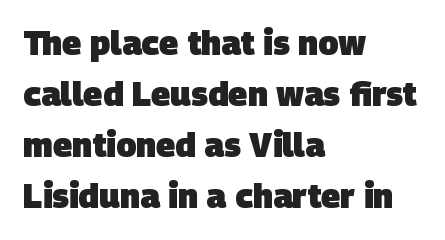
The image shows 33 px heavy sans-serif type; set left-aligned, normal line spacing (1.55x), normal letter spacing, not underlined; low stroke contrast and a large x-height.
